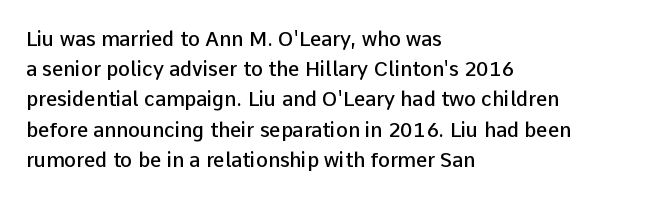
{"italic": "no", "bold": "semi", "underline": "no", "align": "left", "line_spacing": "normal", "line_spacing_ratio": 1.51, "letter_spacing": "normal", "letter_spacing_em": 0.0, "glyph_px": 20}
